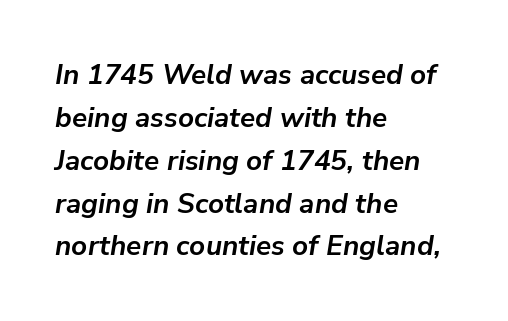
Q: Is the text bold? A: Yes.
Q: Is the text italic (slanted)? A: Yes, it leans right by about 9 degrees.
Q: Is the text underlined? A: No.
Q: How is the paragraph aligned? A: Left-aligned.
Q: Is the spacing between letters normal or unusually wide? A: Normal.
Q: Is the spacing between lines tight, normal or loose? A: Normal.
Q: Width (condensed, normal, or wide)? A: Normal.
Q: Stroke contrast? A: Low.
Q: x-height? A: Medium.
Q: Monospaced? A: No.
